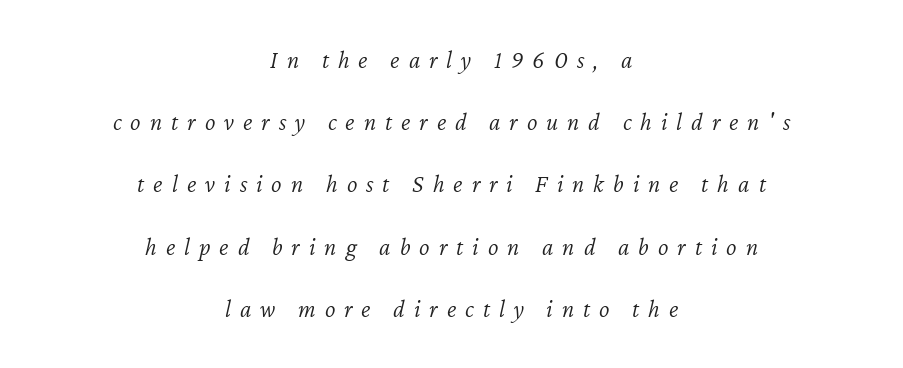
{"italic": "yes", "lean": "right", "slant_degrees": 12, "bold": "no", "underline": "no", "align": "center", "line_spacing": "loose", "line_spacing_ratio": 2.49, "letter_spacing": "wide", "letter_spacing_em": 0.36, "glyph_px": 25}
